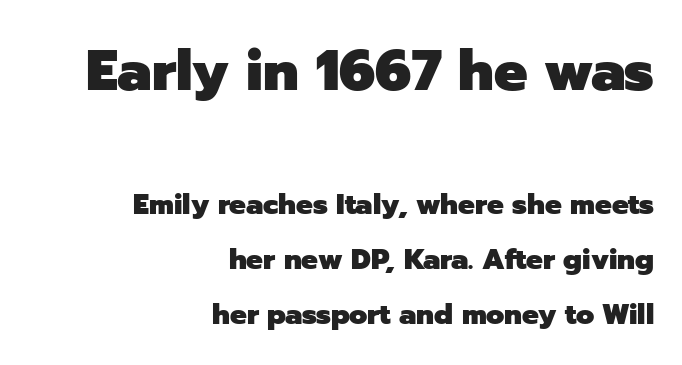
The image shows 56 px heavy sans-serif type, upright; set right-aligned, loose line spacing (1.97x), normal letter spacing, not underlined; the first (top) block is 2.0x larger; low stroke contrast and a medium x-height.
